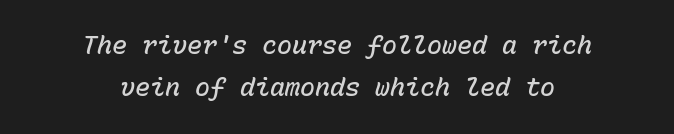
Q: Is the text bold? A: Semi-bold.
Q: Is the text italic (slanted)? A: Yes, it leans right by about 15 degrees.
Q: Is the text underlined? A: No.
Q: How is the paragraph aligned? A: Centered.
Q: Is the spacing between letters normal or unusually wide? A: Normal.
Q: Is the spacing between lines tight, normal or loose? A: Normal.
